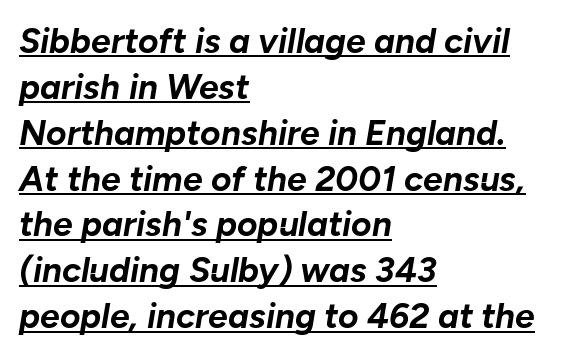
{"italic": "yes", "lean": "right", "slant_degrees": 10, "bold": "yes", "weight": "bold", "width": "normal", "stroke_contrast": "low", "x_height": "medium", "monospaced": "no", "underline": "yes", "align": "left", "line_spacing": "normal", "line_spacing_ratio": 1.31, "letter_spacing": "normal", "letter_spacing_em": 0.0, "glyph_px": 35}
